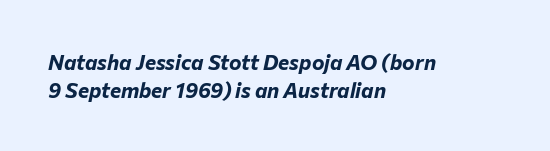
The image shows 21 px bold type, italic (leaning right); set left-aligned, normal line spacing (1.33x), normal letter spacing, not underlined.
